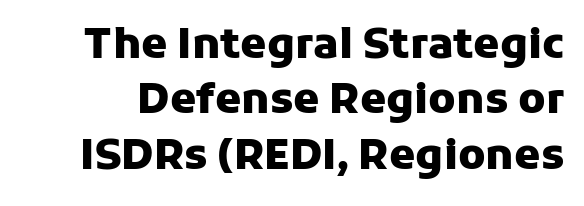
{"serif": "no", "italic": "no", "bold": "yes", "weight": "heavy", "width": "normal", "stroke_contrast": "low", "x_height": "medium", "monospaced": "no", "underline": "no", "line_spacing": "normal", "line_spacing_ratio": 1.32, "letter_spacing": "normal", "letter_spacing_em": 0.0, "glyph_px": 42}
